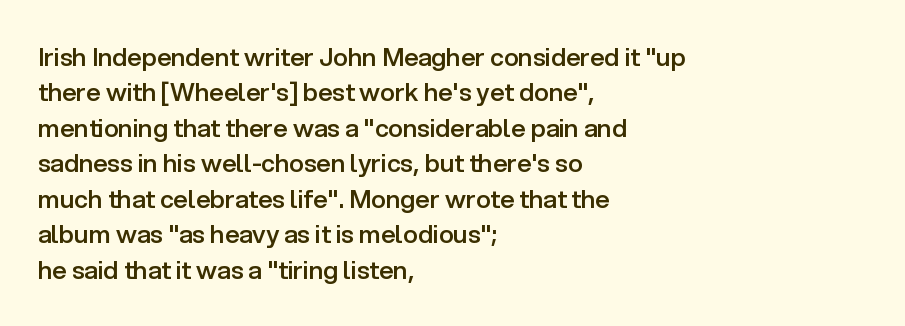
{"italic": "no", "bold": "semi", "underline": "no", "align": "left", "line_spacing": "normal", "line_spacing_ratio": 1.42, "letter_spacing": "normal", "letter_spacing_em": 0.0, "glyph_px": 25}
